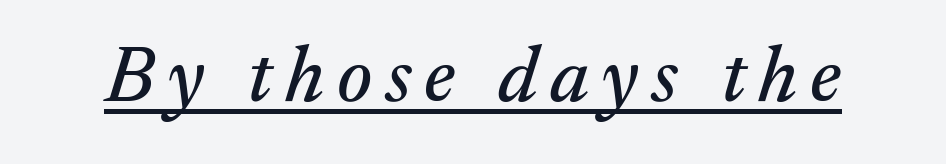
Q: Is the text italic (slanted)? A: Yes, it leans right by about 17 degrees.
Q: Is the typeface a serif or a sans-serif typeface? A: Serif.
Q: Is the text underlined? A: Yes.
Q: Width (condensed, normal, or wide)? A: Normal.
Q: Stroke contrast? A: Medium.
Q: x-height? A: Medium.
Q: Monospaced? A: No.
